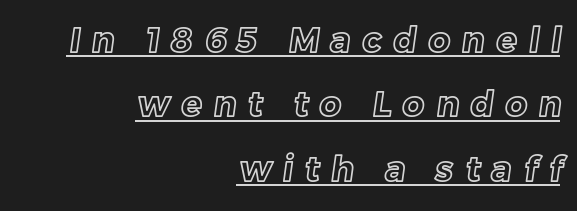
{"width": "normal", "x_height": "medium", "monospaced": "no", "underline": "yes", "align": "right", "line_spacing_ratio": 1.89, "letter_spacing": "wide", "letter_spacing_em": 0.34, "glyph_px": 34}
